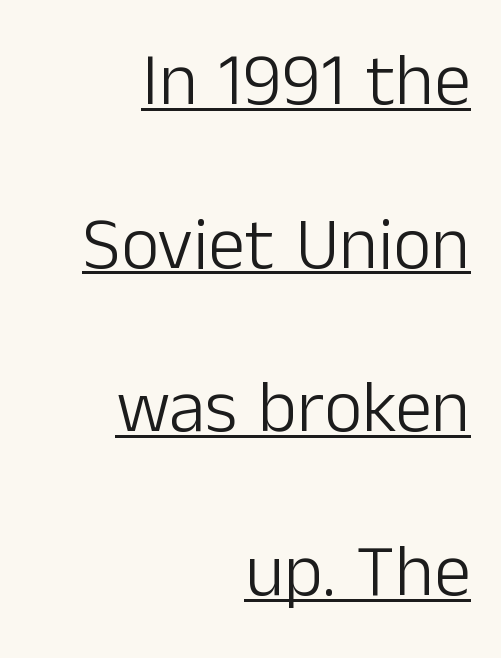
{"serif": "no", "italic": "no", "bold": "no", "weight": "light", "width": "normal", "stroke_contrast": "low", "x_height": "medium", "monospaced": "no", "underline": "yes", "align": "right", "line_spacing": "loose", "line_spacing_ratio": 2.21, "letter_spacing": "normal", "letter_spacing_em": 0.0, "glyph_px": 74}
